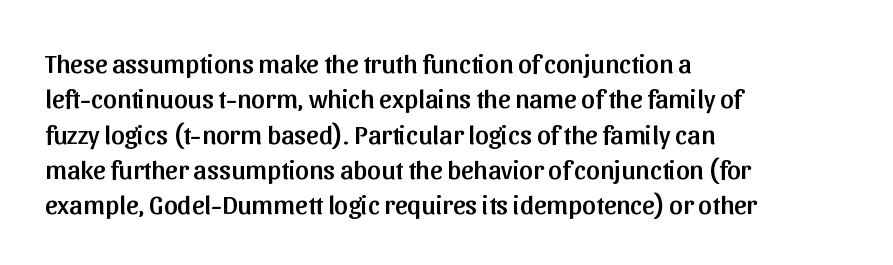
The image shows 27 px text type, upright; set left-aligned, normal line spacing (1.31x), normal letter spacing, not underlined.
